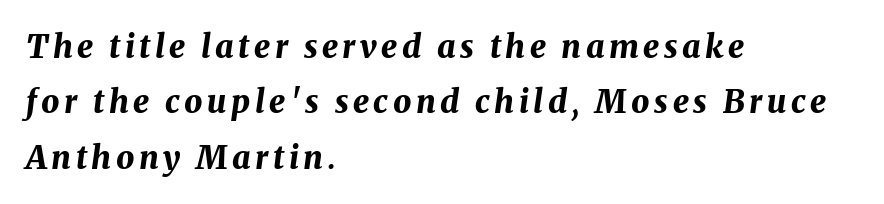
The image shows 32 px bold type, italic (leaning right); set left-aligned, line spacing 1.73x, not underlined; medium stroke contrast and a medium x-height.
